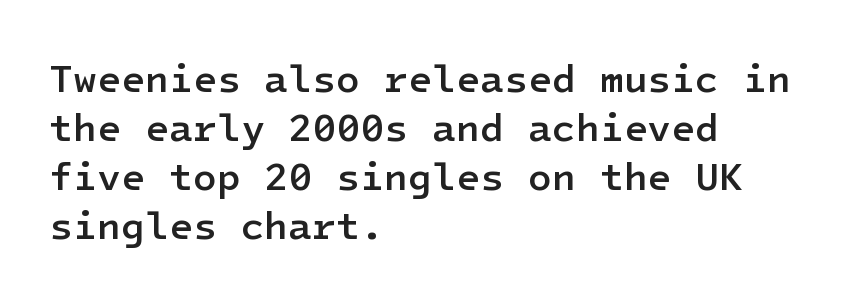
When letters stand straight like this, we call the style roman or upright. A somewhat darkened texture: the type is semibold rather than bold. Whoever set this chose a conventional vertical rhythm. To sum up the face: it is a sans, with no serifs. Caption: multi-line text, flush left, ragged right. Here the glyphs are tracked normally, forming tight word shapes.
